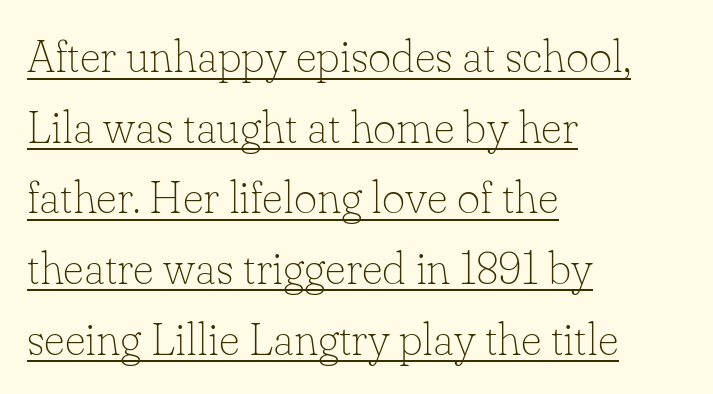
{"serif": "yes", "italic": "no", "bold": "no", "weight": "thin", "width": "normal", "stroke_contrast": "low", "x_height": "small", "monospaced": "no", "underline": "yes", "align": "left", "line_spacing": "normal", "line_spacing_ratio": 1.57, "letter_spacing": "normal", "letter_spacing_em": 0.0, "glyph_px": 45}
